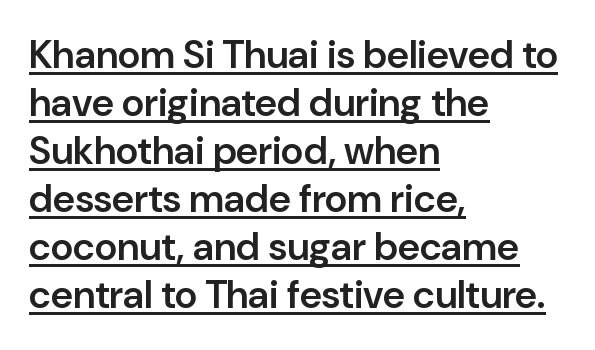
The image shows 39 px semibold sans-serif type, upright; set left-aligned, line spacing 1.23x, normal letter spacing, underlined; low stroke contrast and a medium x-height.
